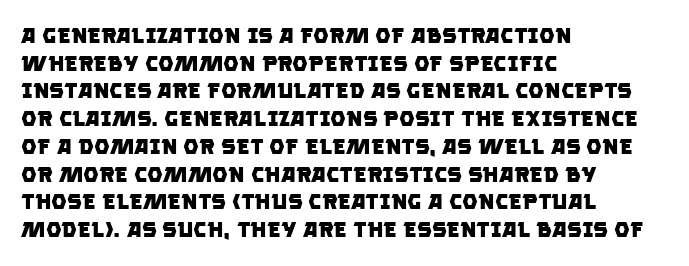
The foot of each line stays bare and open. The passage shown has conventional tracking throughout. Line spacing here is normal. A student would call this left alignment; a typographer would say flush left, rag right.
